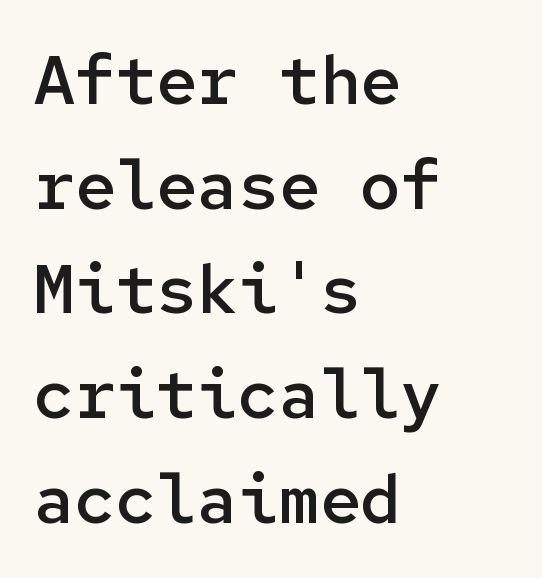
Q: Is the text bold? A: Semi-bold.
Q: Is the text italic (slanted)? A: No, it is upright.
Q: Is the typeface a serif or a sans-serif typeface? A: Sans-serif.
Q: Is the text underlined? A: No.
Q: How is the paragraph aligned? A: Left-aligned.
Q: Is the spacing between letters normal or unusually wide? A: Normal.
Q: Is the spacing between lines tight, normal or loose? A: Normal.
Q: Width (condensed, normal, or wide)? A: Normal.
Q: Stroke contrast? A: Low.
Q: x-height? A: Medium.
Q: Monospaced? A: Yes.
